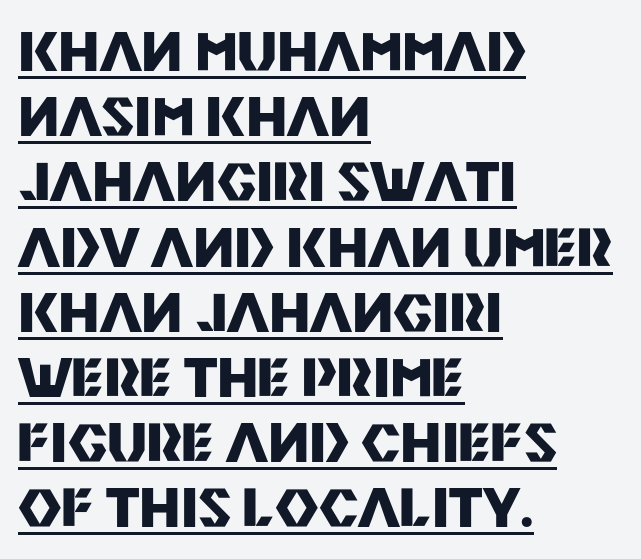
Casual observation: everything's shoved over to the left. I'd call this a sans setting — the letters go barefoot. A typesetter would mark this as roman, not italic. A typographer would call this underscored text. No extra tracking has been applied to these lines.
